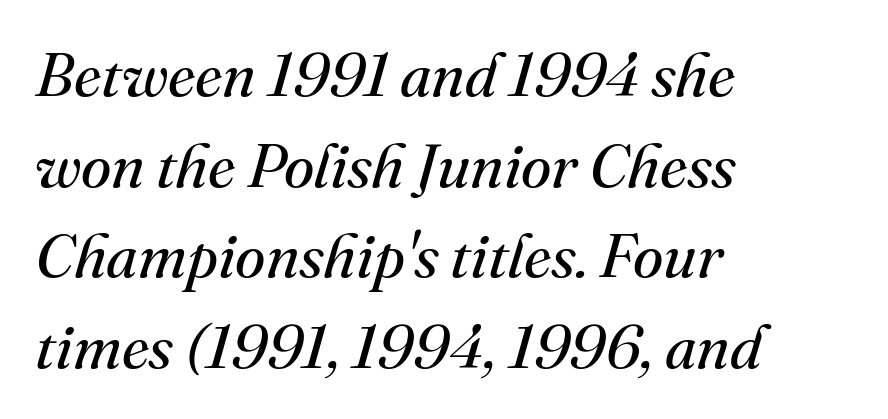
Q: Is the text bold? A: No.
Q: Is the text italic (slanted)? A: Yes, it leans right by about 16 degrees.
Q: Is the typeface a serif or a sans-serif typeface? A: Serif.
Q: Is the text underlined? A: No.
Q: How is the paragraph aligned? A: Left-aligned.
Q: Is the spacing between letters normal or unusually wide? A: Normal.
Q: Is the spacing between lines tight, normal or loose? A: Normal.
Q: Width (condensed, normal, or wide)? A: Normal.
Q: Stroke contrast? A: Medium.
Q: x-height? A: Small.
Q: Monospaced? A: No.
